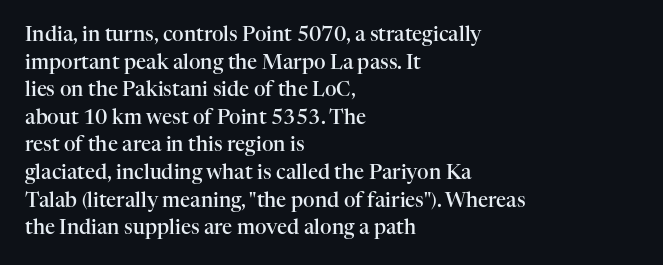
{"italic": "no", "bold": "semi", "underline": "no", "align": "left", "line_spacing": "normal", "line_spacing_ratio": 1.38, "letter_spacing": "normal", "letter_spacing_em": 0.0, "glyph_px": 20}
